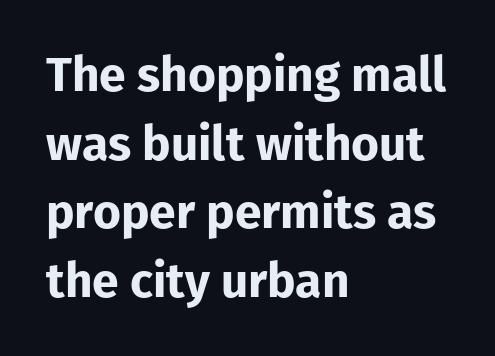
The image shows 48 px bold sans-serif type, upright; set left-aligned, normal line spacing (1.43x), normal letter spacing, not underlined; low stroke contrast and a medium x-height.
